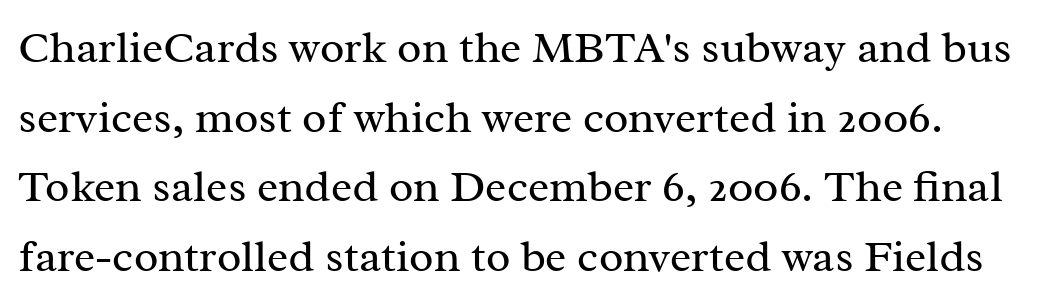
The image shows 45 px regular-weight serif type, upright; set normal line spacing (1.55x), normal letter spacing, not underlined; medium stroke contrast and a medium x-height.
